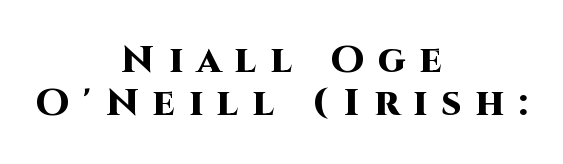
The image shows 38 px heavy sans-serif type, upright; set centered, tight line spacing (1.12x), unusually wide letter spacing (+0.38 em), not underlined; high stroke contrast and a large x-height.
